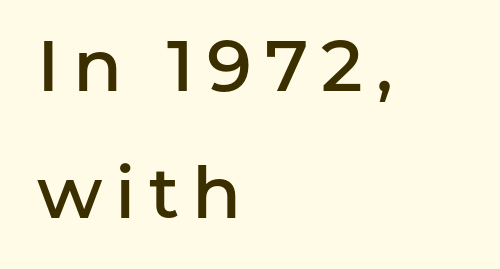
Check the space under the baseline: it is left empty. This sample has the flowing, uneven cadence of proportional lettering. The typography opts for an upright posture over an oblique one. The sample has been set in demibold, a notch under bold.
